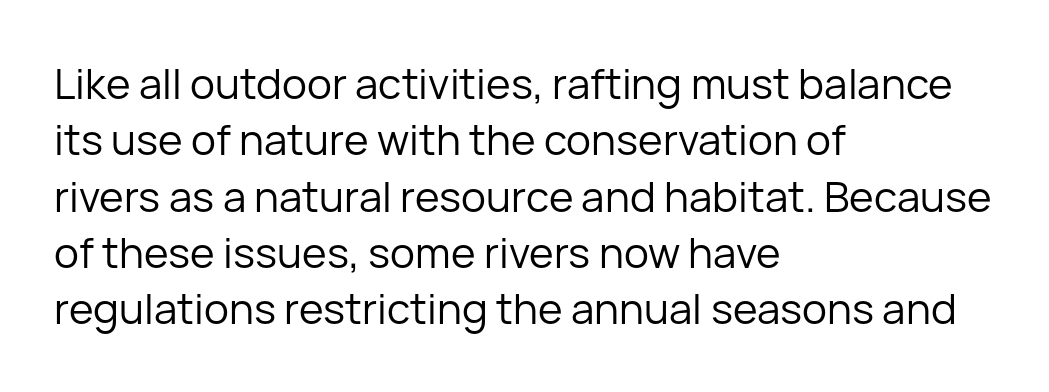
Q: Is the text bold? A: No.
Q: Is the text italic (slanted)? A: No, it is upright.
Q: Is the typeface a serif or a sans-serif typeface? A: Sans-serif.
Q: Is the text underlined? A: No.
Q: How is the paragraph aligned? A: Left-aligned.
Q: Is the spacing between letters normal or unusually wide? A: Normal.
Q: Is the spacing between lines tight, normal or loose? A: Normal.
Q: Width (condensed, normal, or wide)? A: Normal.
Q: Stroke contrast? A: Low.
Q: x-height? A: Medium.
Q: Monospaced? A: No.
